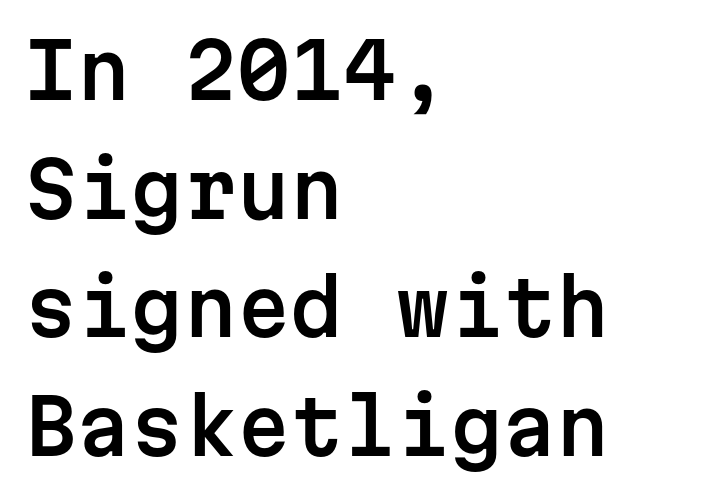
The image shows 76 px sans-serif type, upright, monospaced; set left-aligned, normal line spacing (1.56x), normal letter spacing, not underlined; low stroke contrast and a medium x-height.
